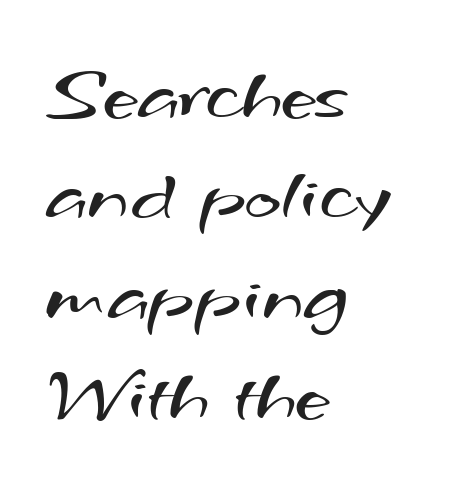
The image shows 79 px regular-weight, wide sans-serif type; set left-aligned, normal line spacing (1.27x), normal letter spacing, not underlined; medium stroke contrast and a small x-height.
